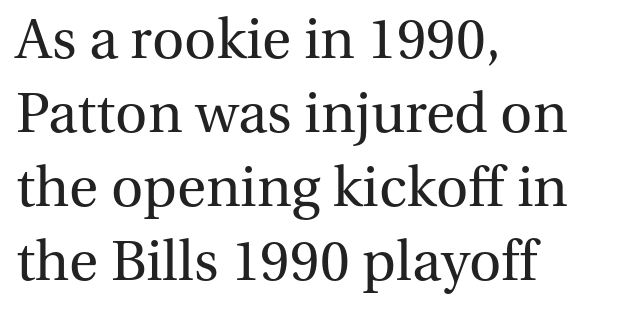
A typesetter would mark this as roman, not italic. No letter is thick-stroked: the sample isn't bold. Does the leading feel generous? No, just average. Spacing between characters is what you'd get straight out of the box. The letters advance in unequal steps, a hallmark of proportional type.
